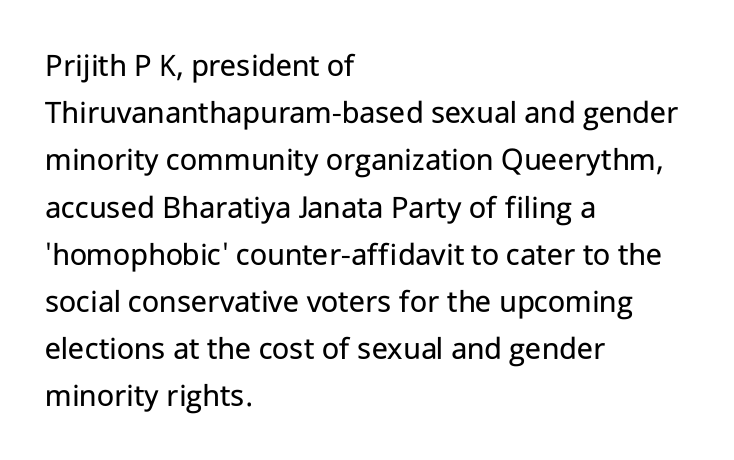
Stroke mass is kept to a normal reading level or below. Nobody drew a line under any word here. The line-height multiplier appears to be the usual default. Check where the strokes stop: nothing finishes them off — pure sans.
